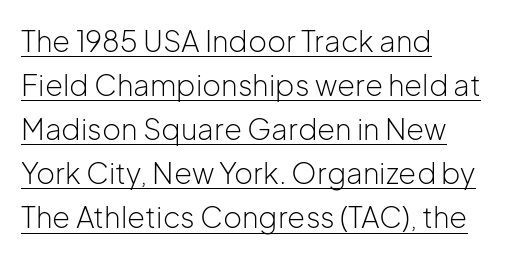
The image shows 29 px light sans-serif type, upright; set left-aligned, normal line spacing (1.52x), normal letter spacing, underlined; low stroke contrast and a medium x-height.
